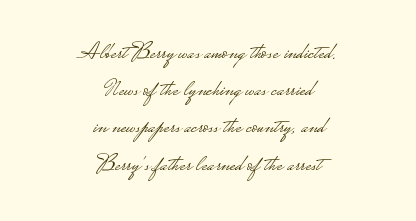
The image shows 24 px text type; set centered, normal line spacing (1.55x), normal letter spacing, not underlined.
